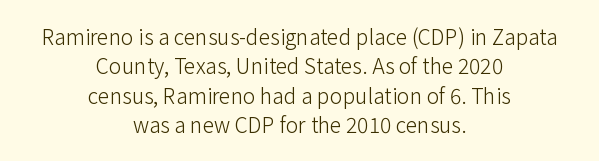
Q: Is the text bold? A: No.
Q: Is the text italic (slanted)? A: No, it is upright.
Q: Is the text underlined? A: No.
Q: How is the paragraph aligned? A: Centered.
Q: Is the spacing between letters normal or unusually wide? A: Normal.
Q: Is the spacing between lines tight, normal or loose? A: Normal.
